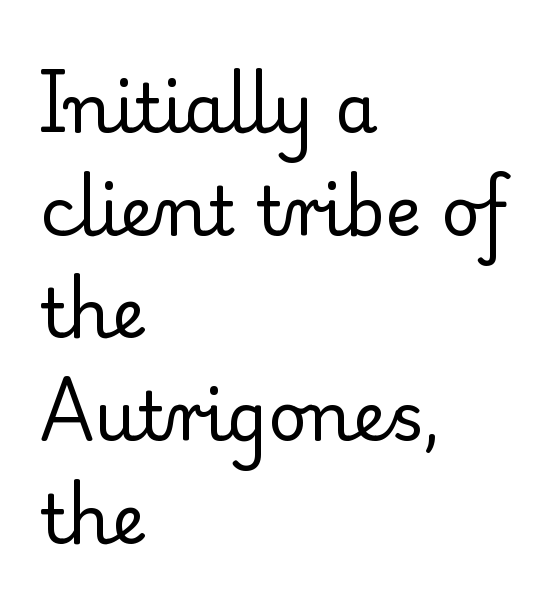
Unmarked baselines from the first word to the last. Italic: no, the glyphs are upright roman. On a weight scale, this lands at 450 or below. Type style note: has serifs.
